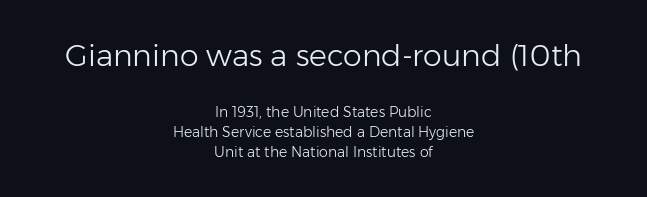
The image shows 30 px light sans-serif type, upright; set centered, normal line spacing (1.43x), normal letter spacing, not underlined; the first (top) block is 2.14x larger; low stroke contrast and a medium x-height.
